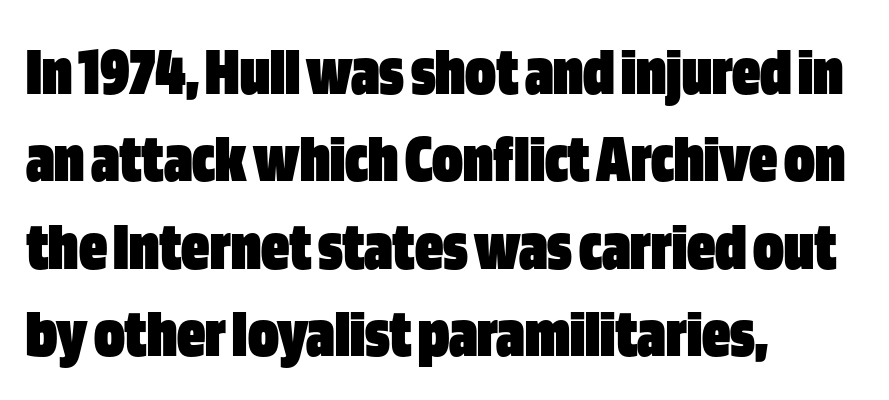
{"serif": "no", "italic": "no", "bold": "yes", "weight": "heavy", "width": "condensed", "stroke_contrast": "low", "x_height": "large", "monospaced": "no", "underline": "no", "align": "left", "line_spacing": "normal", "line_spacing_ratio": 1.25, "letter_spacing": "normal", "letter_spacing_em": 0.0, "glyph_px": 70}
